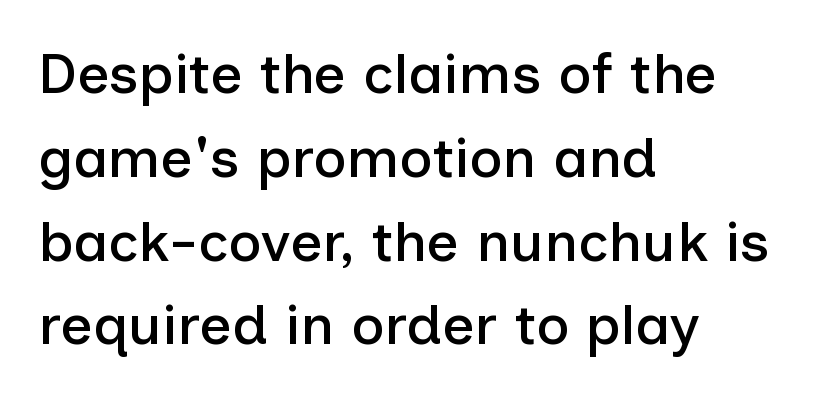
The image shows 57 px sans-serif type, upright; set left-aligned, normal line spacing (1.47x), normal letter spacing, not underlined; low stroke contrast and a medium x-height.
